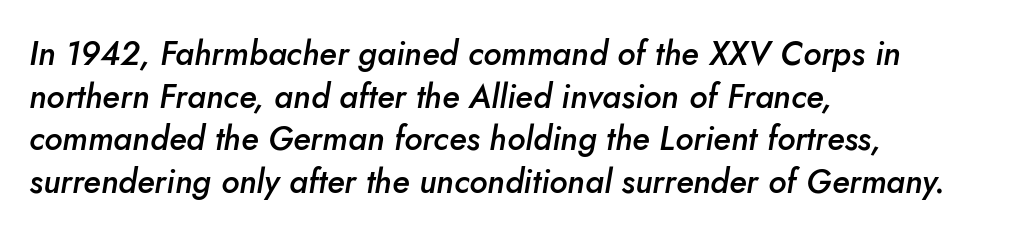
The image shows 33 px semibold type, italic (leaning right); set left-aligned, normal line spacing (1.29x), normal letter spacing, not underlined; low stroke contrast and a small x-height.
